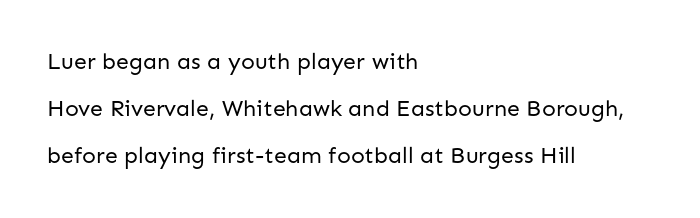
The image shows 23 px text type, upright; set left-aligned, loose line spacing (2.05x), normal letter spacing, not underlined.
